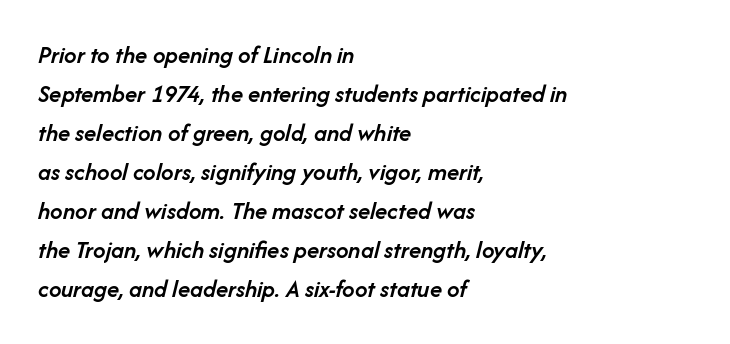
{"italic": "yes", "lean": "right", "slant_degrees": 14, "bold": "semi", "underline": "no", "align": "left", "line_spacing": "normal", "line_spacing_ratio": 1.56, "letter_spacing": "normal", "letter_spacing_em": 0.0, "glyph_px": 25}
